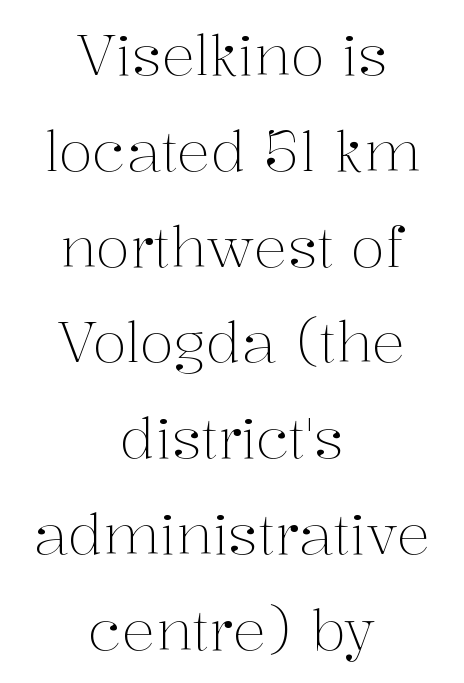
Q: Is the text bold? A: No.
Q: Is the text italic (slanted)? A: No, it is upright.
Q: Is the typeface a serif or a sans-serif typeface? A: Serif.
Q: Is the text underlined? A: No.
Q: How is the paragraph aligned? A: Centered.
Q: Is the spacing between letters normal or unusually wide? A: Normal.
Q: Width (condensed, normal, or wide)? A: Normal.
Q: Stroke contrast? A: Medium.
Q: x-height? A: Medium.
Q: Monospaced? A: No.
